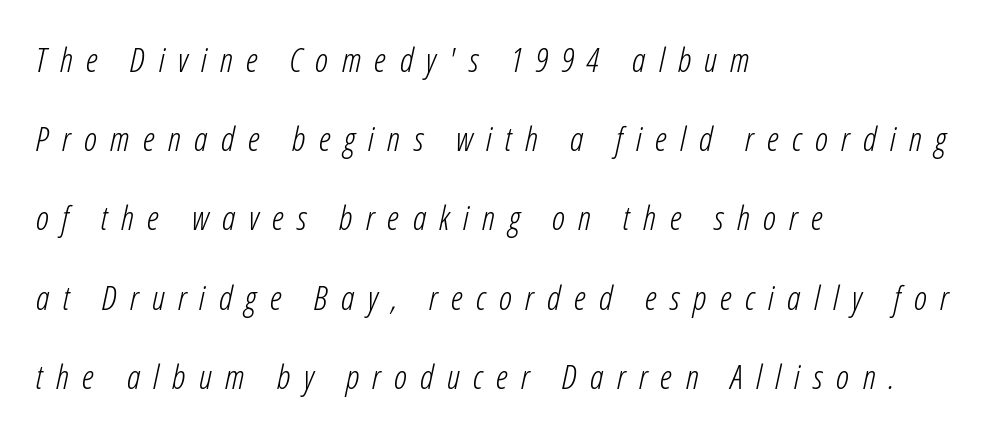
Q: Is the text bold? A: No.
Q: Is the text italic (slanted)? A: Yes, it leans right by about 12 degrees.
Q: Is the text underlined? A: No.
Q: How is the paragraph aligned? A: Left-aligned.
Q: Is the spacing between letters normal or unusually wide? A: Unusually wide.
Q: Is the spacing between lines tight, normal or loose? A: Loose.
Q: Width (condensed, normal, or wide)? A: Condensed.
Q: Stroke contrast? A: Low.
Q: x-height? A: Medium.
Q: Monospaced? A: No.
